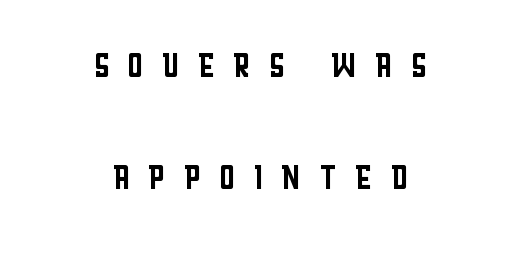
The image shows 45 px regular-weight, condensed sans-serif type, upright; set centered, loose line spacing (2.49x), unusually wide letter spacing (+0.36 em), not underlined; low stroke contrast and a large x-height.
